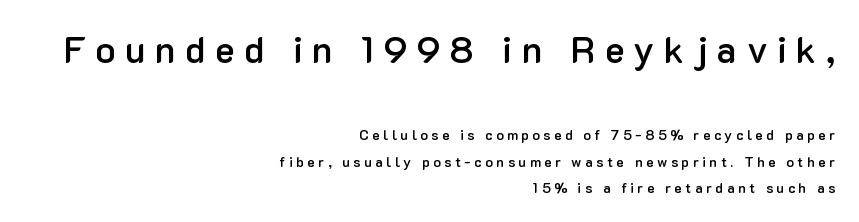
Q: Is the text bold? A: Semi-bold.
Q: Is the text italic (slanted)? A: No, it is upright.
Q: Is the typeface a serif or a sans-serif typeface? A: Sans-serif.
Q: Is the text underlined? A: No.
Q: How is the paragraph aligned? A: Right-aligned.
Q: Is the spacing between letters normal or unusually wide? A: Unusually wide.
Q: Is the spacing between lines tight, normal or loose? A: Loose.
Q: Which block of text is set in a larger size, the first (top) or the second (bottom)? A: The first (top) one.
Q: Width (condensed, normal, or wide)? A: Normal.
Q: Stroke contrast? A: Low.
Q: x-height? A: Medium.
Q: Monospaced? A: No.
